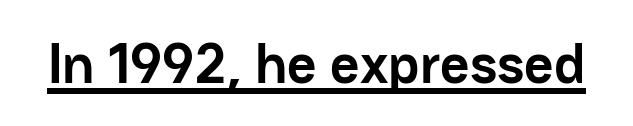
Q: Is the text bold? A: Yes.
Q: Is the text italic (slanted)? A: No, it is upright.
Q: Is the typeface a serif or a sans-serif typeface? A: Sans-serif.
Q: Is the text underlined? A: Yes.
Q: Is the spacing between letters normal or unusually wide? A: Normal.
Q: Width (condensed, normal, or wide)? A: Normal.
Q: Stroke contrast? A: Low.
Q: x-height? A: Medium.
Q: Monospaced? A: No.
